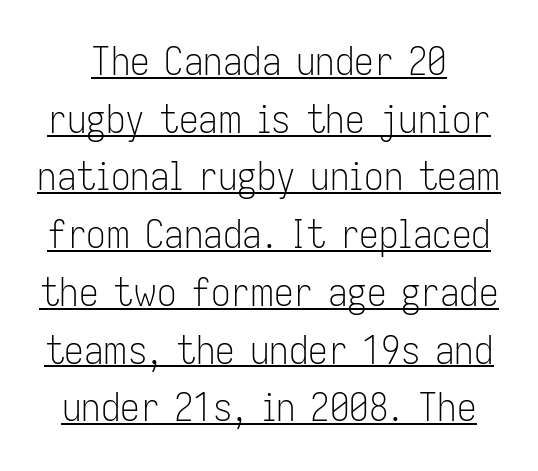
The image shows 39 px light, condensed sans-serif type, upright; set normal line spacing (1.48x), normal letter spacing, underlined; low stroke contrast and a medium x-height.
